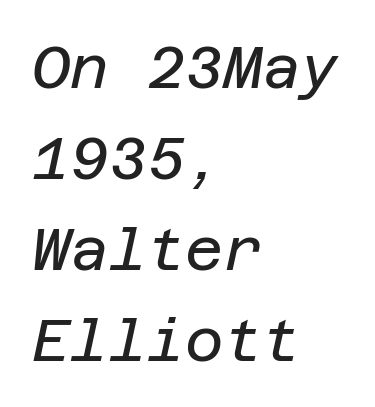
Q: Is the text bold? A: No.
Q: Is the text italic (slanted)? A: Yes, it leans right by about 12 degrees.
Q: Is the text underlined? A: No.
Q: How is the paragraph aligned? A: Left-aligned.
Q: Is the spacing between letters normal or unusually wide? A: Normal.
Q: Is the spacing between lines tight, normal or loose? A: Normal.
Q: Width (condensed, normal, or wide)? A: Normal.
Q: Stroke contrast? A: Low.
Q: x-height? A: Large.
